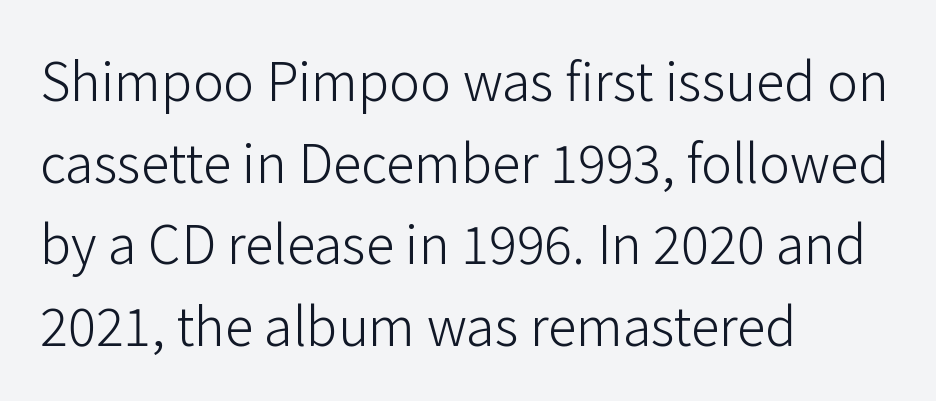
Q: Is the text bold? A: No.
Q: Is the text italic (slanted)? A: No, it is upright.
Q: Is the typeface a serif or a sans-serif typeface? A: Sans-serif.
Q: Is the text underlined? A: No.
Q: How is the paragraph aligned? A: Left-aligned.
Q: Is the spacing between letters normal or unusually wide? A: Normal.
Q: Is the spacing between lines tight, normal or loose? A: Normal.
Q: Width (condensed, normal, or wide)? A: Normal.
Q: Stroke contrast? A: Low.
Q: x-height? A: Medium.
Q: Monospaced? A: No.
